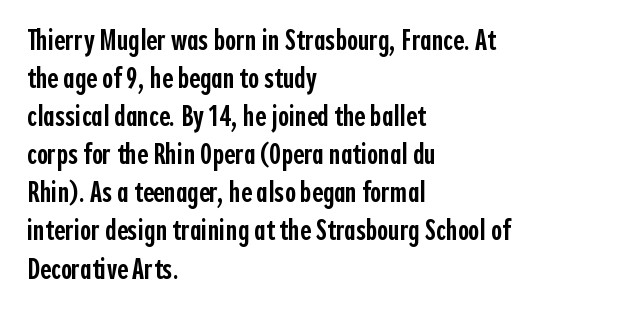
Plain, unruled lines of type. Type style note: lacks serifs. As a designer I'd log this as weight 600, semibold. The face used here is rendered with its standard letterfit. The designer left line spacing at the default.
